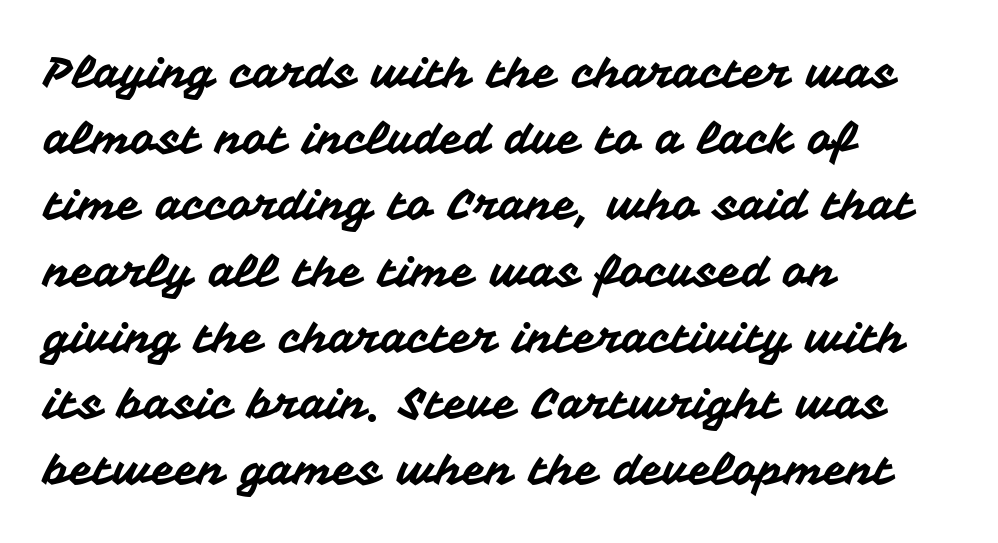
The image shows 43 px sans-serif type; set left-aligned, normal line spacing (1.54x), normal letter spacing, not underlined; medium stroke contrast and a medium x-height.
